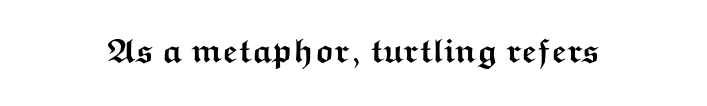
The image shows 34 px semibold, wide sans-serif type, upright; set normal letter spacing, not underlined; medium stroke contrast and a medium x-height.
